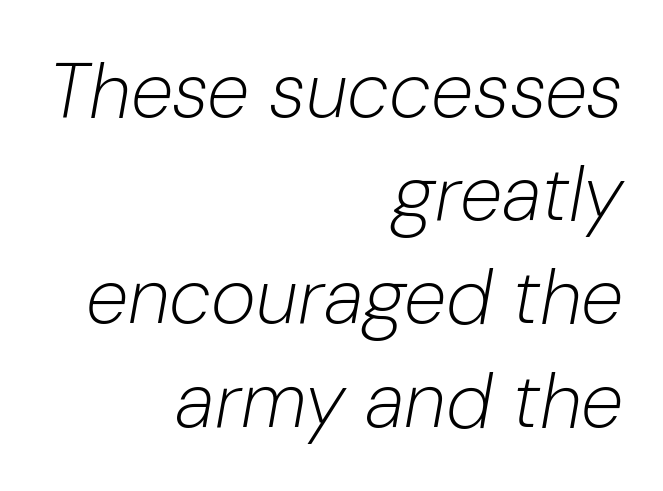
Posture: slanted. Leftover space on each line is placed entirely before the opening word. Spacing verdict: proportional, widths tailored to each character. The face used here is rendered with its standard letterfit. Stroke mass is kept to a normal reading level or below.
